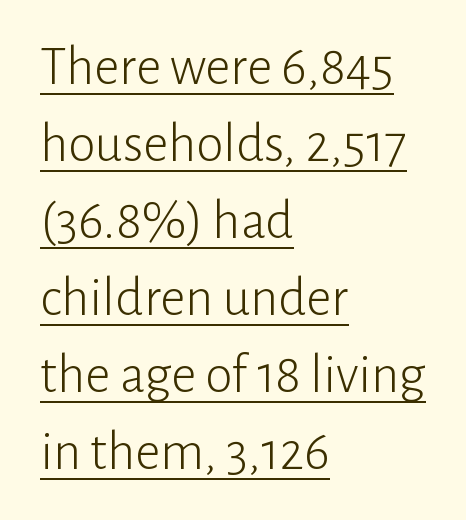
Typeset ragged right — the left edge is the straight one. Honestly, the row spacing looks completely unremarkable. The passage shown is typed in a proportional face where columns would drift. Letterform terminals end flat and unadorned throughout the passage. A continuous stroke trails under the words, as in a hyperlink.
